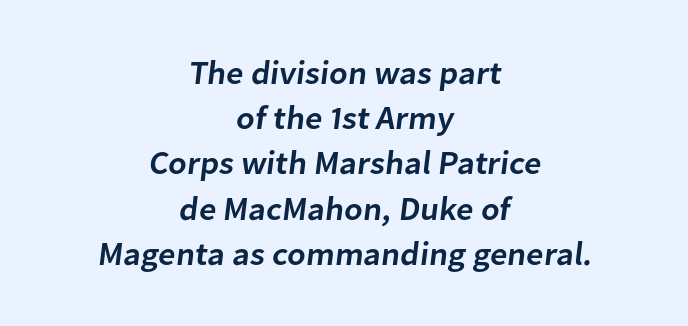
{"serif": "no", "bold": "semi", "weight": "semibold", "width": "normal", "stroke_contrast": "low", "x_height": "medium", "monospaced": "no", "underline": "no", "align": "center", "line_spacing": "normal", "line_spacing_ratio": 1.37, "letter_spacing": "normal", "letter_spacing_em": 0.0, "glyph_px": 33}
